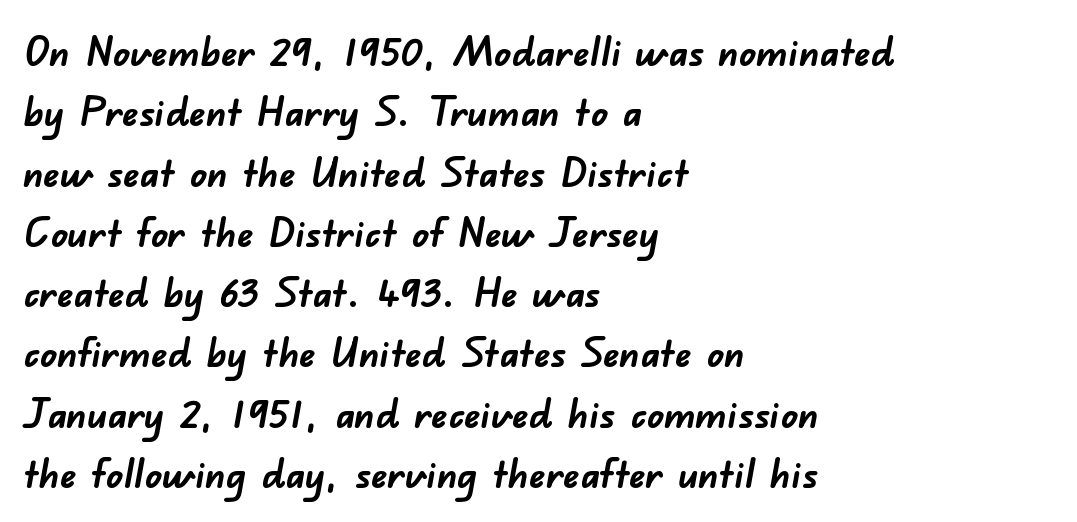
Q: Is the text bold? A: Yes.
Q: Is the typeface a serif or a sans-serif typeface? A: Sans-serif.
Q: Is the text underlined? A: No.
Q: How is the paragraph aligned? A: Left-aligned.
Q: Is the spacing between letters normal or unusually wide? A: Normal.
Q: Is the spacing between lines tight, normal or loose? A: Normal.
Q: Width (condensed, normal, or wide)? A: Normal.
Q: Stroke contrast? A: Low.
Q: x-height? A: Small.
Q: Monospaced? A: No.
